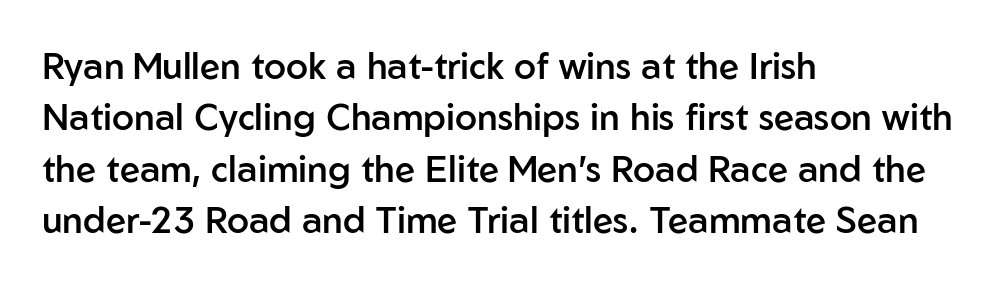
{"serif": "no", "italic": "no", "bold": "semi", "weight": "semibold", "width": "normal", "stroke_contrast": "low", "x_height": "medium", "monospaced": "no", "underline": "no", "align": "left", "line_spacing": "normal", "line_spacing_ratio": 1.43, "letter_spacing": "normal", "letter_spacing_em": 0.0, "glyph_px": 36}
